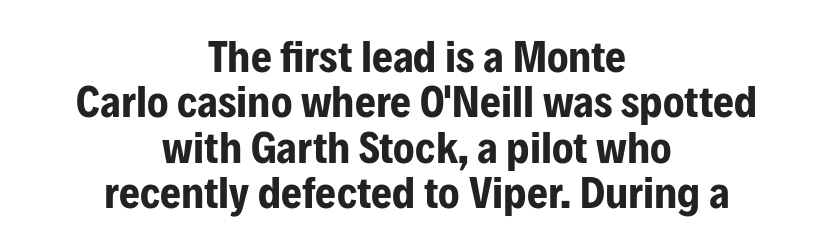
The image shows 45 px bold, condensed sans-serif type, upright; set centered, tight line spacing (1.01x), normal letter spacing, not underlined; low stroke contrast and a medium x-height.
